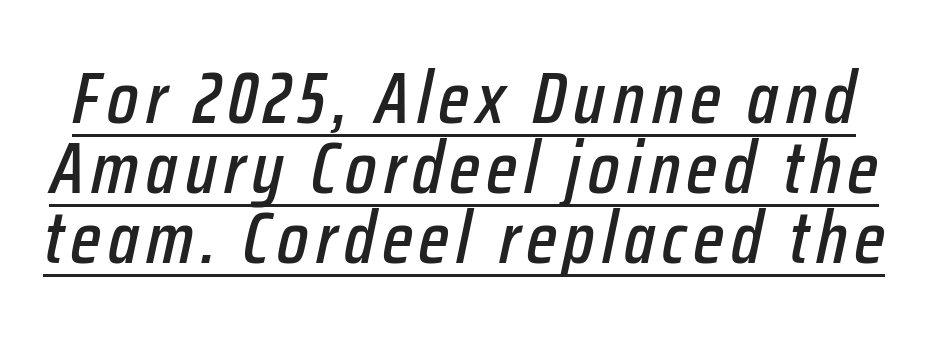
Q: Is the text italic (slanted)? A: Yes, it leans right by about 12 degrees.
Q: Is the text underlined? A: Yes.
Q: Is the spacing between lines tight, normal or loose? A: Tight.
Q: Width (condensed, normal, or wide)? A: Condensed.
Q: Stroke contrast? A: Low.
Q: x-height? A: Medium.
Q: Monospaced? A: No.
